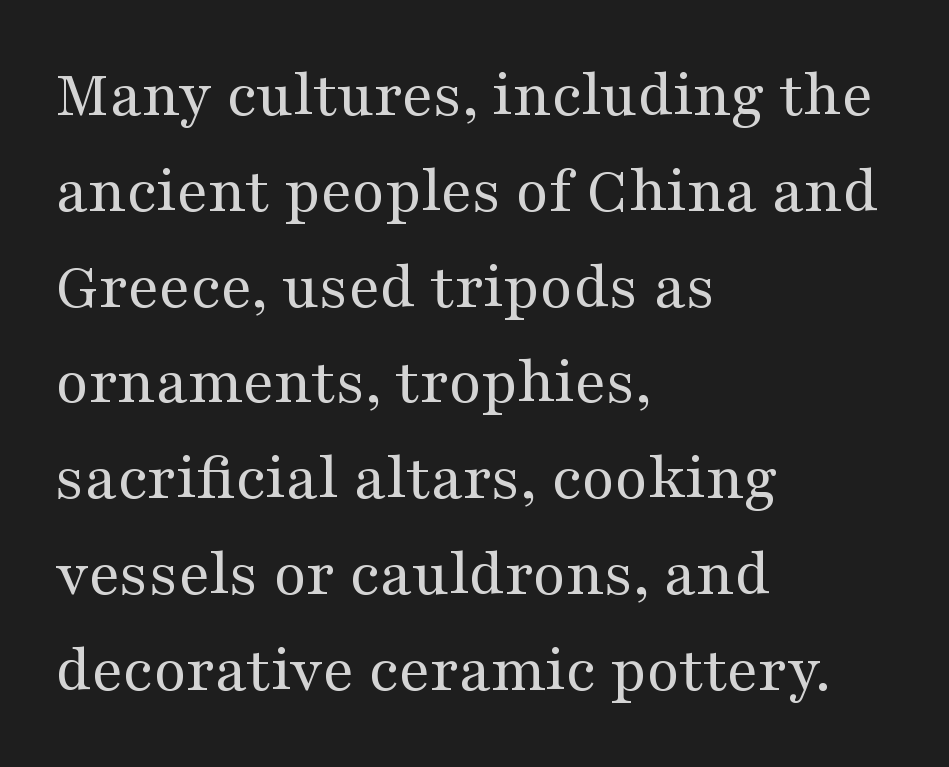
The image shows 67 px regular-weight, wide serif type, upright; set left-aligned, normal line spacing (1.43x), normal letter spacing, not underlined; medium stroke contrast and a medium x-height.
